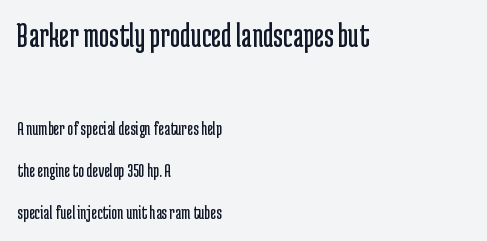
The strip under each line holds only bare page. Varying glyph widths throughout — classic text-font behaviour. This is the regular roman posture of the typeface. Typeset ragged right — the left edge is the straight one.
